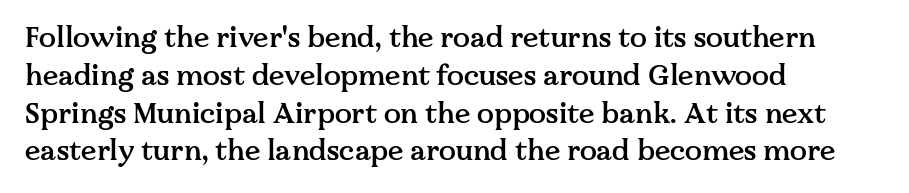
{"serif": "yes", "italic": "no", "bold": "semi", "weight": "semibold", "width": "normal", "stroke_contrast": "medium", "x_height": "medium", "monospaced": "no", "underline": "no", "align": "left", "line_spacing": "normal", "line_spacing_ratio": 1.35, "letter_spacing": "normal", "letter_spacing_em": 0.0, "glyph_px": 28}
